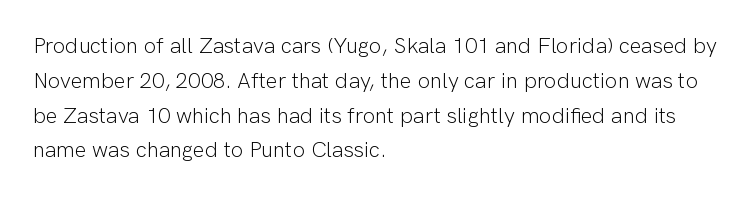
{"italic": "no", "bold": "no", "underline": "no", "align": "left", "line_spacing": "normal", "line_spacing_ratio": 1.58, "letter_spacing": "normal", "letter_spacing_em": 0.0, "glyph_px": 22}
